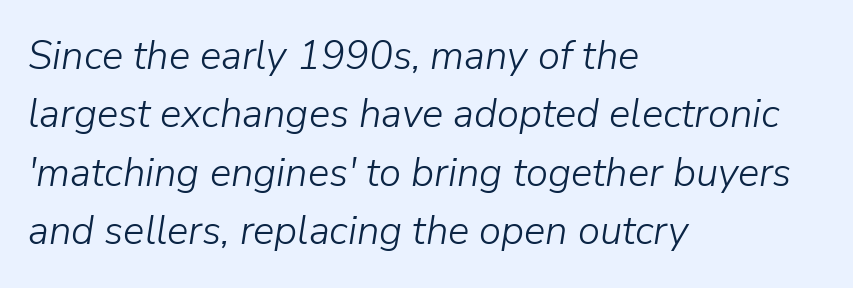
The image shows 40 px light type, italic (leaning right); set left-aligned, normal line spacing (1.46x), normal letter spacing, not underlined; low stroke contrast and a medium x-height.
